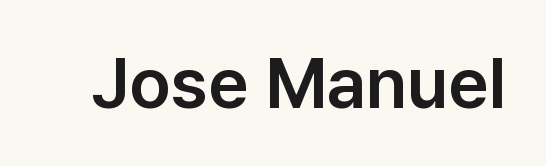
The image shows 71 px sans-serif type, upright; set normal letter spacing, not underlined; low stroke contrast and a medium x-height.
